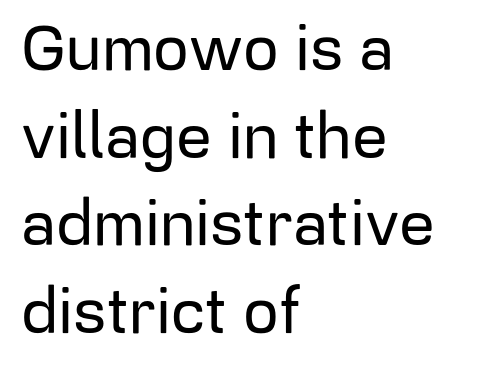
Q: Is the text italic (slanted)? A: No, it is upright.
Q: Is the typeface a serif or a sans-serif typeface? A: Sans-serif.
Q: Is the text underlined? A: No.
Q: How is the paragraph aligned? A: Left-aligned.
Q: Is the spacing between letters normal or unusually wide? A: Normal.
Q: Is the spacing between lines tight, normal or loose? A: Normal.
Q: Width (condensed, normal, or wide)? A: Normal.
Q: Stroke contrast? A: Low.
Q: x-height? A: Medium.
Q: Monospaced? A: No.
